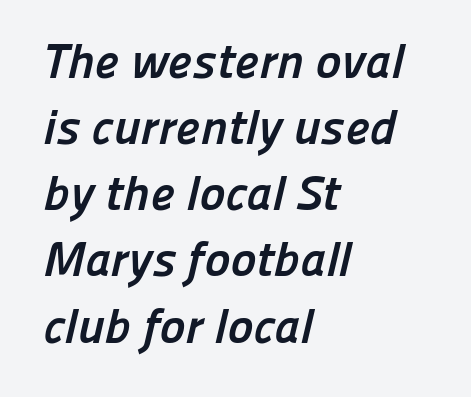
The image shows 49 px semibold sans-serif type; set left-aligned, normal line spacing (1.35x), normal letter spacing, not underlined; low stroke contrast and a medium x-height.
